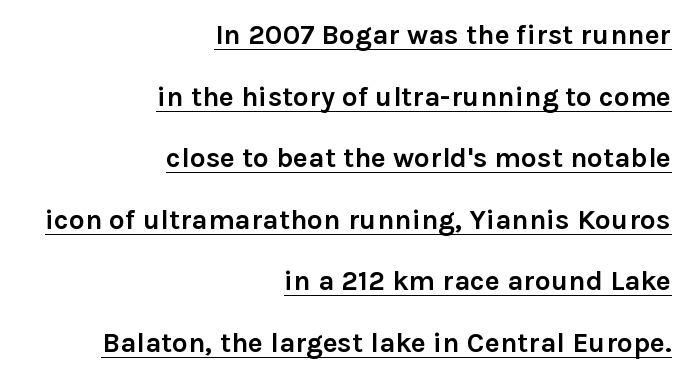
{"serif": "no", "italic": "no", "bold": "yes", "weight": "semibold", "width": "normal", "stroke_contrast": "low", "x_height": "medium", "monospaced": "no", "underline": "yes", "align": "right", "line_spacing": "loose", "line_spacing_ratio": 2.2, "letter_spacing": "normal", "letter_spacing_em": 0.0, "glyph_px": 28}
